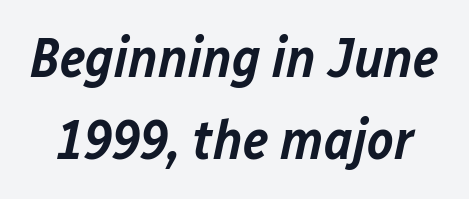
Q: Is the text bold? A: Semi-bold.
Q: Is the text italic (slanted)? A: Yes, it leans right by about 12 degrees.
Q: Is the text underlined? A: No.
Q: Is the spacing between letters normal or unusually wide? A: Normal.
Q: Is the spacing between lines tight, normal or loose? A: Normal.
Q: Width (condensed, normal, or wide)? A: Normal.
Q: Stroke contrast? A: Low.
Q: x-height? A: Medium.
Q: Monospaced? A: No.
